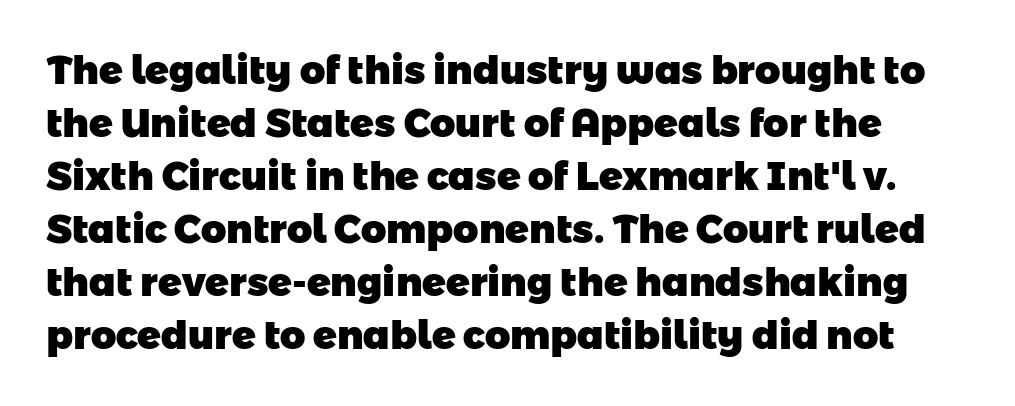
Lines of text with bare space underneath. The block of text has a typical density, with ordinary space between rows. Font category for this specimen: sans-serif. Does extra space separate the letters? No, they use regular spacing. A dark, heavy texture on the line: the type is bold. Think of a printed novel: that variable character pitch is what you see here.
